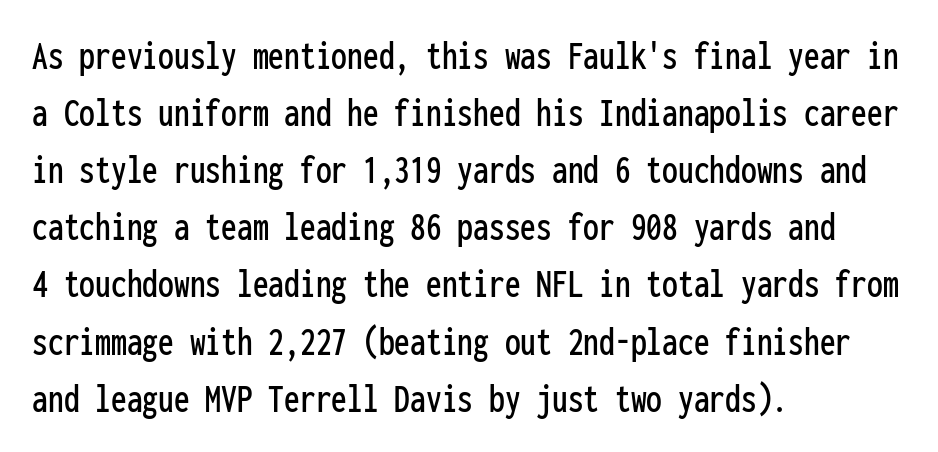
{"serif": "no", "italic": "no", "width": "condensed", "stroke_contrast": "low", "x_height": "medium", "monospaced": "yes", "underline": "no", "align": "left", "line_spacing": "normal", "line_spacing_ratio": 1.36, "letter_spacing": "normal", "letter_spacing_em": 0.0, "glyph_px": 42}
